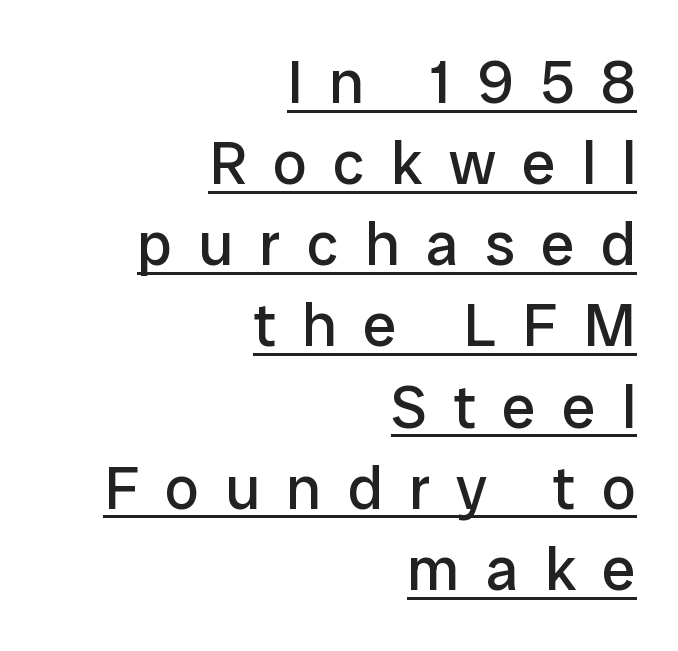
The image shows 61 px regular-weight sans-serif type, upright; set right-aligned, normal line spacing (1.33x), unusually wide letter spacing (+0.43 em), underlined; low stroke contrast and a medium x-height.
